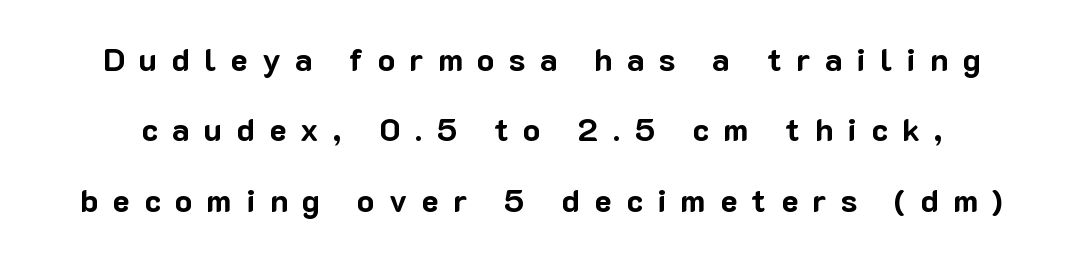
{"serif": "no", "italic": "no", "bold": "yes", "weight": "bold", "width": "normal", "stroke_contrast": "low", "x_height": "medium", "monospaced": "no", "underline": "no", "line_spacing": "loose", "line_spacing_ratio": 2.2, "letter_spacing": "wide", "letter_spacing_em": 0.45, "glyph_px": 32}
